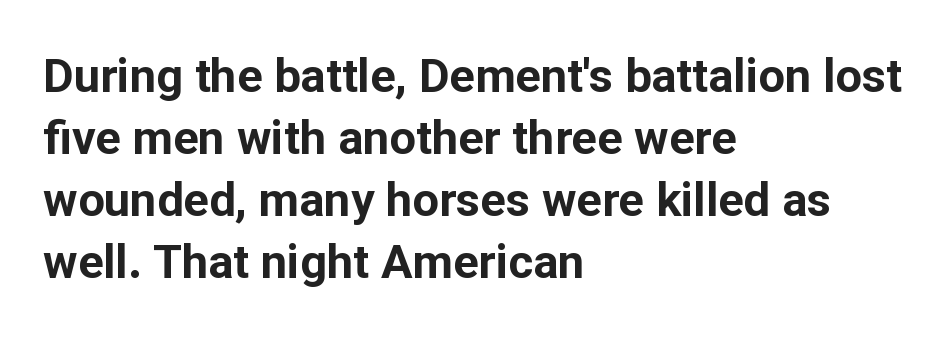
{"serif": "no", "italic": "no", "bold": "yes", "weight": "bold", "width": "normal", "stroke_contrast": "low", "x_height": "medium", "monospaced": "no", "underline": "no", "align": "left", "line_spacing": "normal", "line_spacing_ratio": 1.32, "letter_spacing": "normal", "letter_spacing_em": 0.0, "glyph_px": 47}
